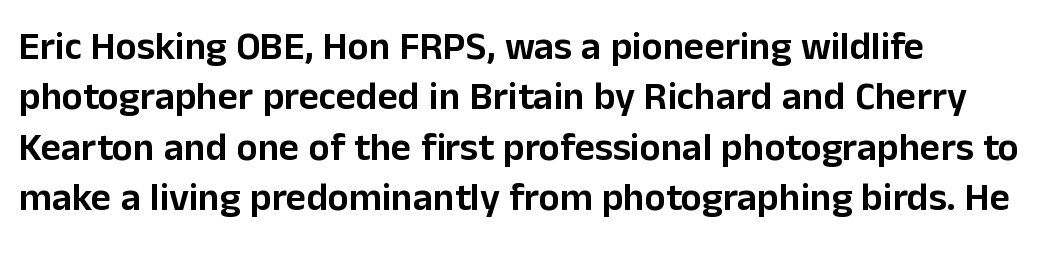
Q: Is the text italic (slanted)? A: No, it is upright.
Q: Is the typeface a serif or a sans-serif typeface? A: Sans-serif.
Q: Is the text underlined? A: No.
Q: How is the paragraph aligned? A: Left-aligned.
Q: Is the spacing between letters normal or unusually wide? A: Normal.
Q: Is the spacing between lines tight, normal or loose? A: Normal.
Q: Width (condensed, normal, or wide)? A: Normal.
Q: Stroke contrast? A: Low.
Q: x-height? A: Medium.
Q: Monospaced? A: No.
